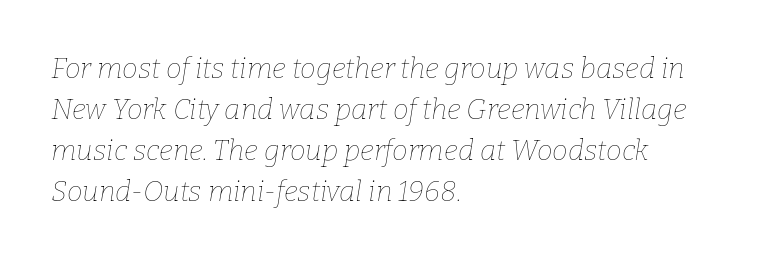
{"italic": "yes", "lean": "right", "slant_degrees": 9, "bold": "no", "weight": "thin", "width": "normal", "stroke_contrast": "low", "x_height": "medium", "monospaced": "no", "underline": "no", "align": "left", "line_spacing": "normal", "line_spacing_ratio": 1.46, "letter_spacing": "normal", "letter_spacing_em": 0.0, "glyph_px": 28}
